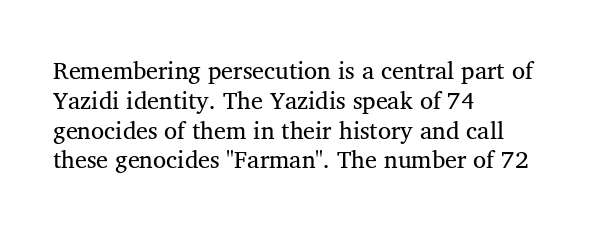
{"bold": "no", "underline": "no", "align": "left", "line_spacing_ratio": 1.24, "letter_spacing": "normal", "letter_spacing_em": 0.0, "glyph_px": 24}
